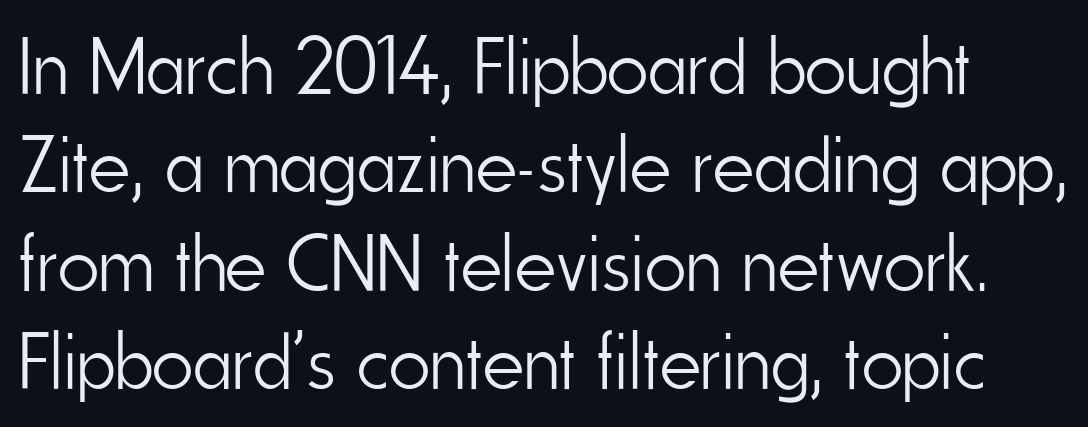
{"serif": "no", "italic": "no", "bold": "no", "weight": "light", "width": "condensed", "stroke_contrast": "low", "x_height": "small", "monospaced": "no", "underline": "no", "line_spacing_ratio": 1.23, "letter_spacing": "normal", "letter_spacing_em": 0.0, "glyph_px": 80}
